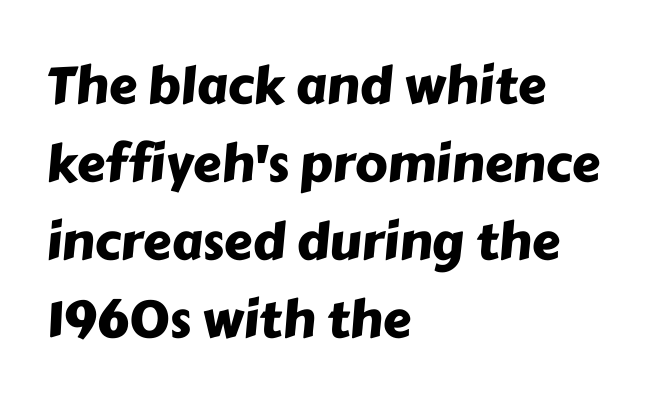
{"serif": "no", "width": "normal", "stroke_contrast": "low", "x_height": "medium", "monospaced": "no", "underline": "no", "align": "left", "line_spacing": "normal", "line_spacing_ratio": 1.53, "letter_spacing": "normal", "letter_spacing_em": 0.0, "glyph_px": 51}
